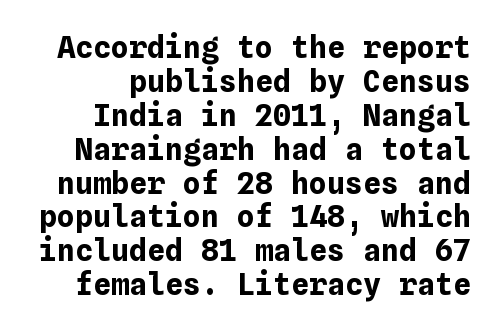
{"italic": "no", "bold": "yes", "weight": "bold", "width": "normal", "stroke_contrast": "low", "x_height": "medium", "underline": "no", "line_spacing": "tight", "line_spacing_ratio": 1.13, "letter_spacing": "normal", "letter_spacing_em": 0.0, "glyph_px": 30}
